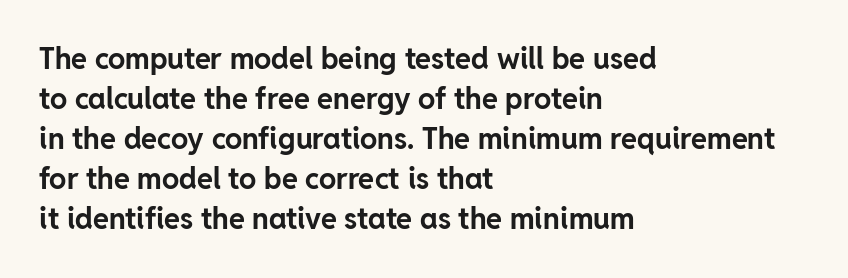
{"serif": "no", "italic": "no", "bold": "yes", "weight": "bold", "width": "normal", "stroke_contrast": "low", "x_height": "medium", "monospaced": "no", "underline": "no", "align": "left", "line_spacing": "normal", "line_spacing_ratio": 1.38, "letter_spacing": "normal", "letter_spacing_em": 0.0, "glyph_px": 29}
